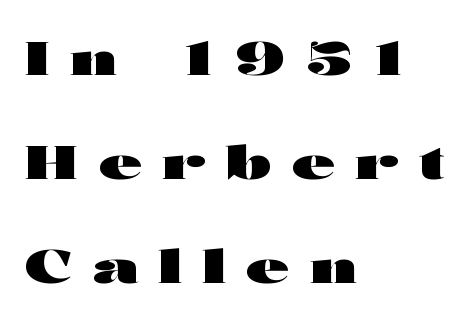
Whoever set this chose breathing room over compactness in the vertical rhythm. Thick stems and heavy bowls — unmistakably bold. The lines in this sample share a left origin and differ only in where they stop.
